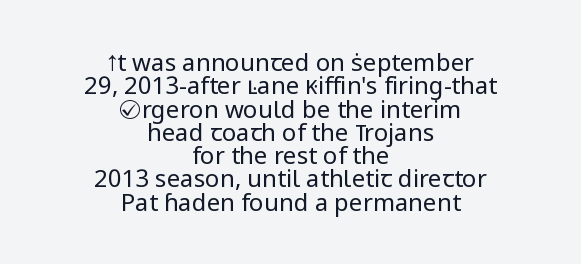
What stands out about the letter spacing? Nothing — it is the standard amount. Compared with a flush-left layout, this one balances lines on the center instead. Does the lettering tilt? It doesn't — this is upright. Horizontal bands of white between lines are thin slivers.
